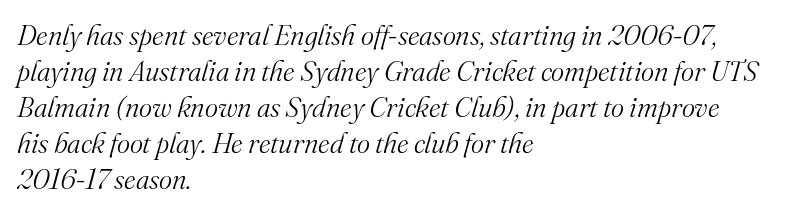
{"serif": "yes", "italic": "yes", "lean": "right", "slant_degrees": 16, "bold": "no", "weight": "light", "width": "normal", "stroke_contrast": "medium", "x_height": "small", "monospaced": "no", "underline": "no", "align": "left", "line_spacing": "normal", "line_spacing_ratio": 1.29, "letter_spacing": "normal", "letter_spacing_em": 0.0, "glyph_px": 28}
